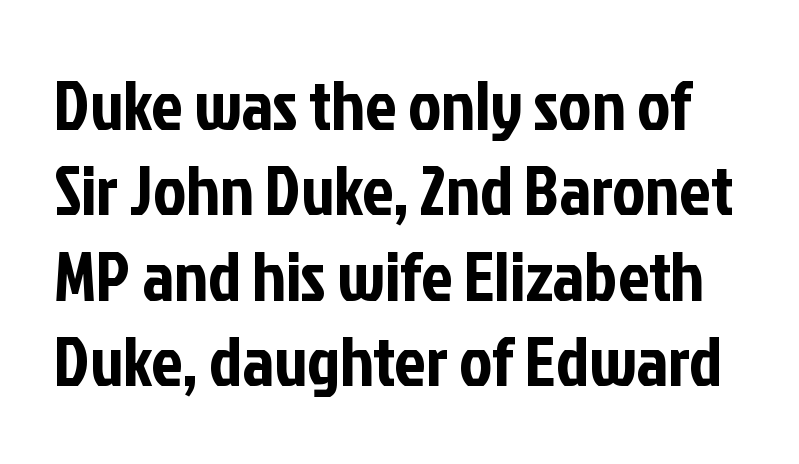
{"serif": "no", "italic": "no", "width": "condensed", "stroke_contrast": "low", "x_height": "medium", "monospaced": "no", "underline": "no", "line_spacing_ratio": 1.22, "letter_spacing": "normal", "letter_spacing_em": 0.0, "glyph_px": 70}
